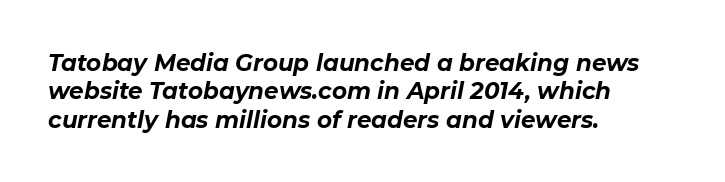
The image shows 23 px bold type, italic (leaning right); set left-aligned, line spacing 1.23x, normal letter spacing, not underlined.
